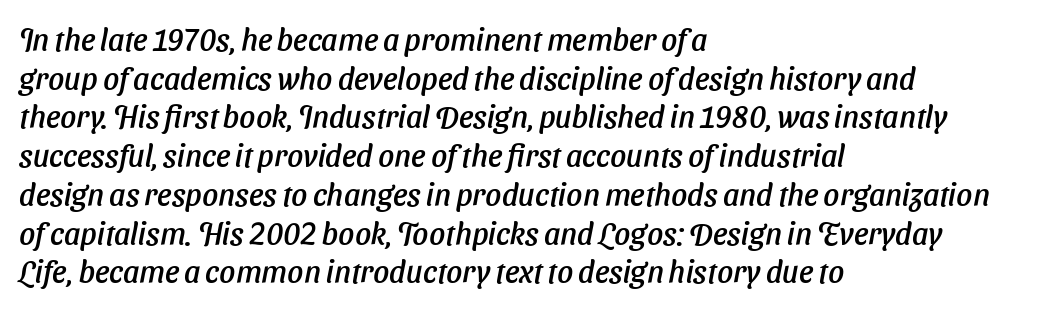
Q: Is the typeface a serif or a sans-serif typeface? A: Serif.
Q: Is the text underlined? A: No.
Q: How is the paragraph aligned? A: Left-aligned.
Q: Is the spacing between letters normal or unusually wide? A: Normal.
Q: Is the spacing between lines tight, normal or loose? A: Normal.
Q: Width (condensed, normal, or wide)? A: Normal.
Q: Stroke contrast? A: Low.
Q: x-height? A: Medium.
Q: Monospaced? A: No.
